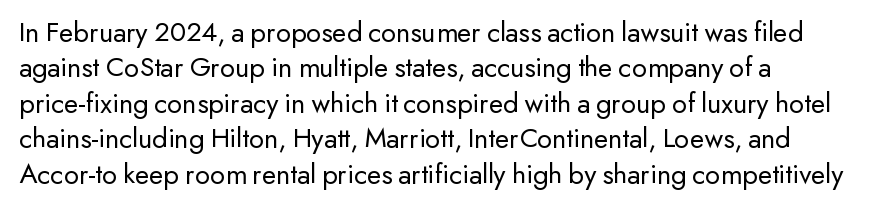
Nope, not italic — everything's standing straight. Heft: none added — not bold. The tracking reads as untouched default to a designer's eye. The text was rendered using a sans face with plain stroke endings.
